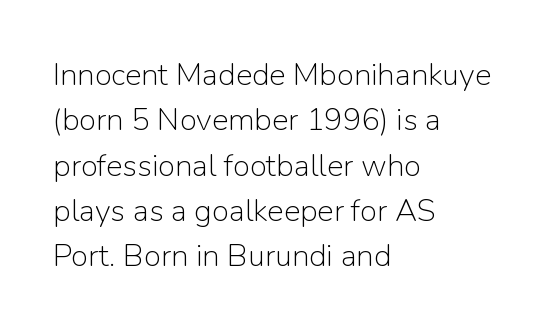
Vertical strokes here are truly vertical. Honestly, the row spacing looks completely unremarkable. What kind of face is this? One without serifs — a sans. The rendering uses natural spacing where letterforms have individual widths. A light-to-regular cut is what we see here.
